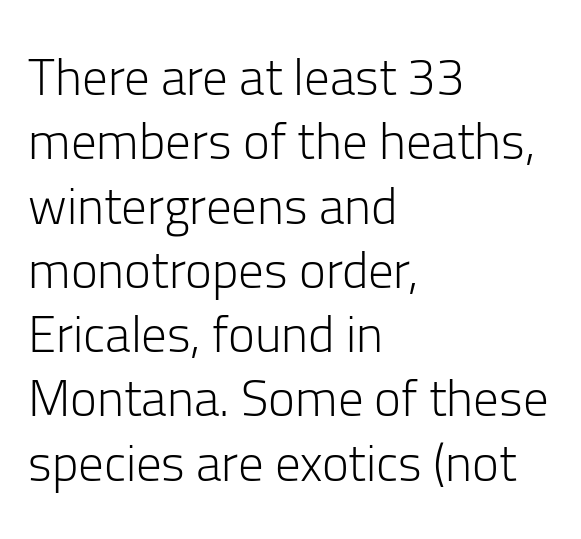
{"serif": "no", "italic": "no", "bold": "no", "weight": "light", "width": "normal", "stroke_contrast": "low", "x_height": "medium", "monospaced": "no", "underline": "no", "align": "left", "line_spacing": "normal", "line_spacing_ratio": 1.26, "letter_spacing": "normal", "letter_spacing_em": 0.0, "glyph_px": 51}
